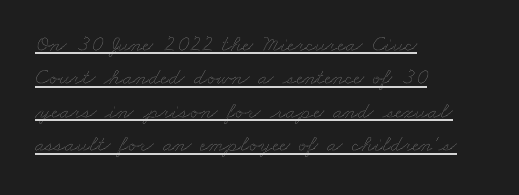
Q: Is the text bold? A: No.
Q: Is the text underlined? A: Yes.
Q: How is the paragraph aligned? A: Left-aligned.
Q: Is the spacing between letters normal or unusually wide? A: Normal.
Q: Is the spacing between lines tight, normal or loose? A: Normal.
